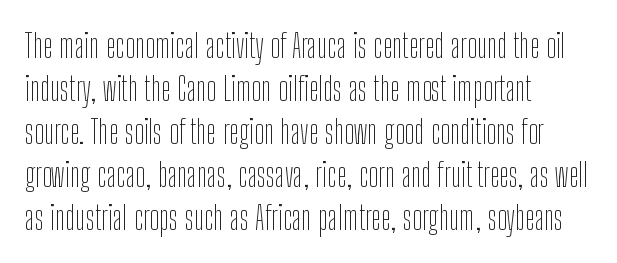
Left-aligned paragraph, ragged on the right. Posture: vertical. The type family on display is of the sans-serif kind. The rendering keeps characters at their native spacing.
